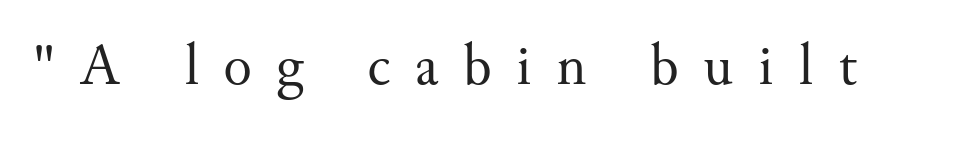
The image shows 59 px regular-weight serif type, upright; set unusually wide letter spacing (+0.42 em), not underlined; medium stroke contrast and a small x-height.
